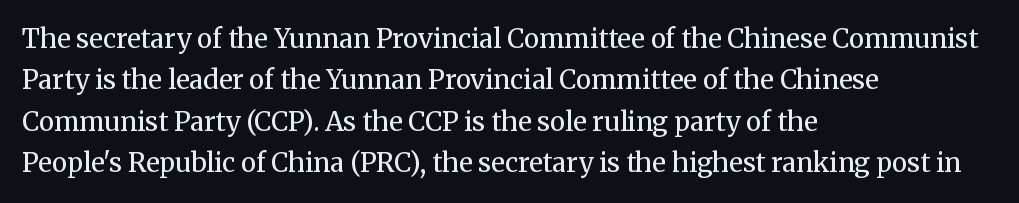
{"italic": "no", "bold": "no", "underline": "no", "align": "left", "line_spacing": "normal", "line_spacing_ratio": 1.59, "letter_spacing": "normal", "letter_spacing_em": 0.0, "glyph_px": 26}
